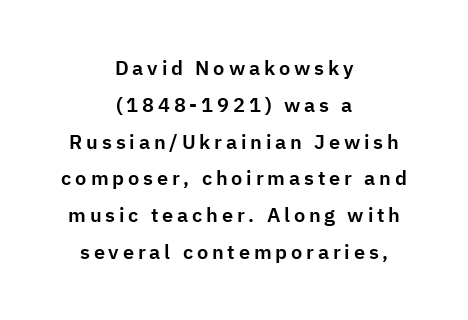
The setting favours the middle, as headings and verse often do. A roman cut, with each character standing at attention. The strip under each line holds only bare page.
